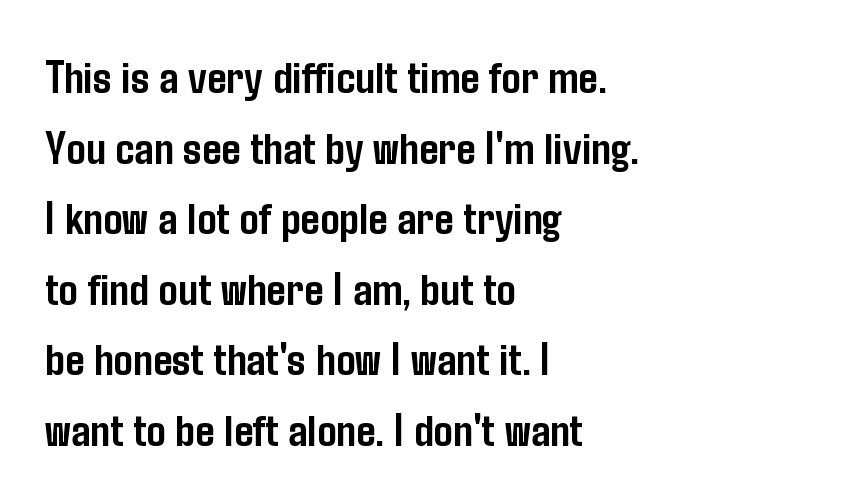
{"serif": "no", "italic": "no", "bold": "yes", "weight": "semibold", "width": "condensed", "stroke_contrast": "low", "x_height": "medium", "monospaced": "no", "underline": "no", "align": "left", "line_spacing": "normal", "line_spacing_ratio": 1.47, "letter_spacing": "normal", "letter_spacing_em": 0.0, "glyph_px": 48}
